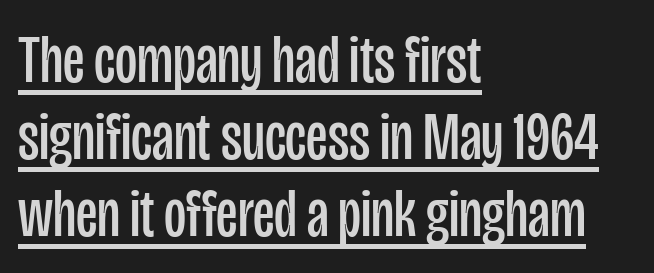
The image shows 68 px regular-weight, condensed sans-serif type, upright; set left-aligned, tight line spacing (1.13x), normal letter spacing, underlined; low stroke contrast and a large x-height.
